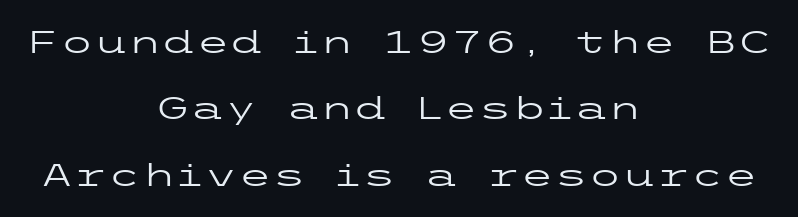
The image shows 31 px regular-weight, wide sans-serif type, upright; set centered, loose line spacing (2.14x), normal letter spacing, not underlined; low stroke contrast and a medium x-height.
